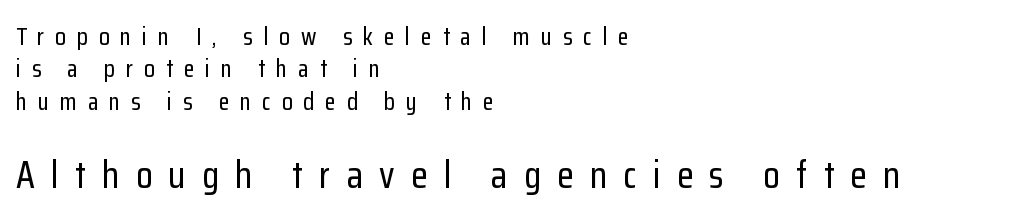
The image shows 38 px condensed sans-serif type, upright; set left-aligned, normal line spacing (1.3x), unusually wide letter spacing (+0.43 em), not underlined; the second (bottom) block is 1.52x larger; low stroke contrast and a medium x-height.
